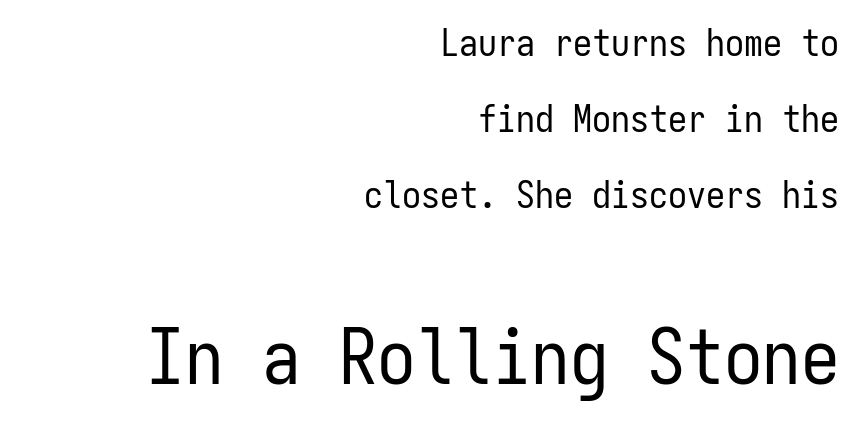
Q: Is the text bold? A: No.
Q: Is the text italic (slanted)? A: No, it is upright.
Q: Is the typeface a serif or a sans-serif typeface? A: Sans-serif.
Q: Is the text underlined? A: No.
Q: How is the paragraph aligned? A: Right-aligned.
Q: Is the spacing between letters normal or unusually wide? A: Normal.
Q: Is the spacing between lines tight, normal or loose? A: Loose.
Q: Which block of text is set in a larger size, the first (top) or the second (bottom)? A: The second (bottom) one.
Q: Width (condensed, normal, or wide)? A: Condensed.
Q: Stroke contrast? A: Low.
Q: x-height? A: Medium.
Q: Monospaced? A: Yes.
